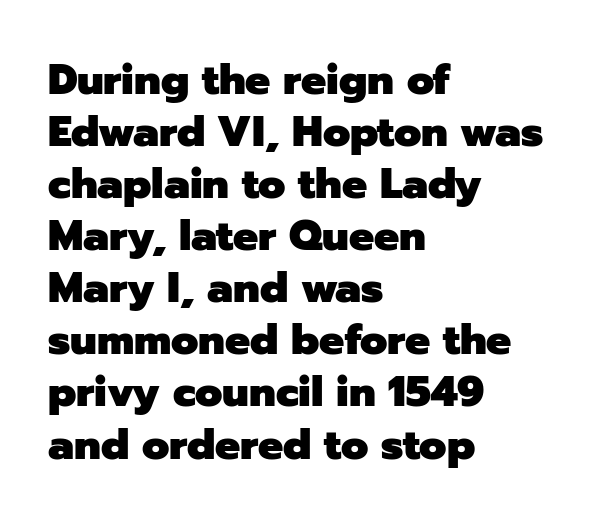
{"serif": "no", "italic": "no", "bold": "yes", "weight": "heavy", "width": "normal", "stroke_contrast": "low", "x_height": "medium", "monospaced": "no", "underline": "no", "align": "left", "line_spacing_ratio": 1.24, "letter_spacing": "normal", "letter_spacing_em": 0.0, "glyph_px": 42}
